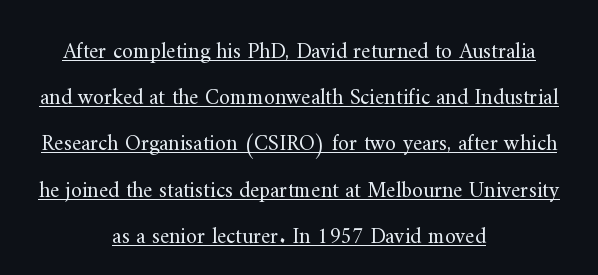
The image shows 22 px text type, upright; set centered, loose line spacing (2.1x), normal letter spacing, underlined.
